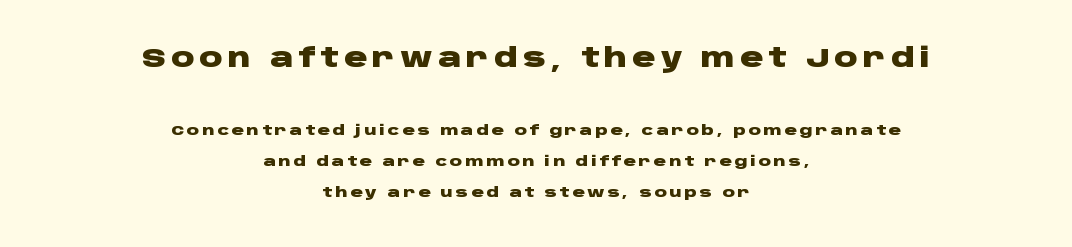
Posture: straight, roman, zero tilt. Line spacing here is loose. Centered paragraph, ragged on both sides. Visually, the top section dominates because its glyphs are scaled up.
